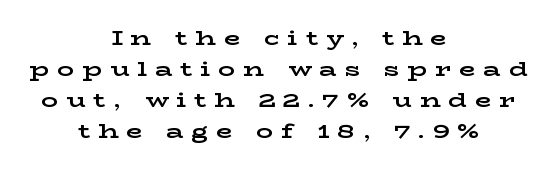
The image shows 21 px bold type, upright; set centered, normal line spacing (1.48x), unusually wide letter spacing (+0.38 em), not underlined.
